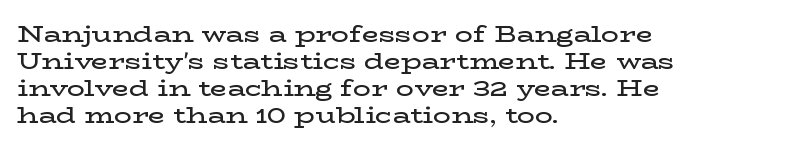
The image shows 22 px text type, upright; set left-aligned, line spacing 1.23x, normal letter spacing, not underlined.
